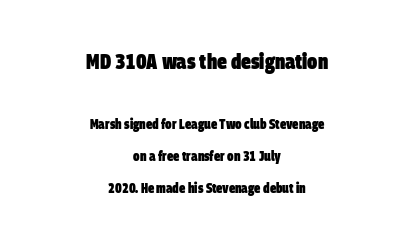
{"bold": "yes", "underline": "no", "align": "center", "line_spacing": "loose", "line_spacing_ratio": 2.28, "letter_spacing": "normal", "letter_spacing_em": 0.0, "larger_block": "first", "size_ratio": 1.57, "glyph_px": 22}
